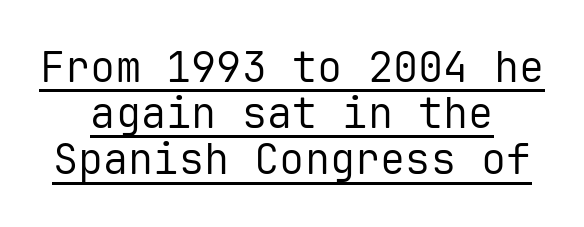
{"serif": "no", "italic": "no", "bold": "no", "weight": "regular", "width": "normal", "stroke_contrast": "low", "x_height": "medium", "monospaced": "yes", "underline": "yes", "align": "center", "line_spacing": "tight", "line_spacing_ratio": 1.1, "letter_spacing": "normal", "letter_spacing_em": 0.0, "glyph_px": 42}
